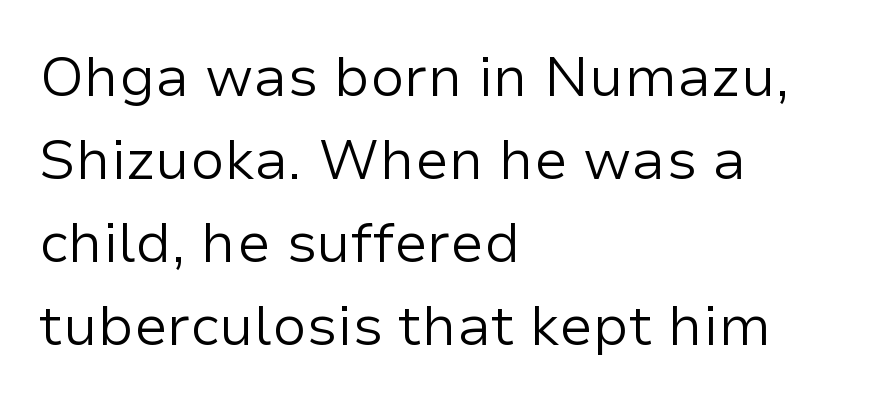
The image shows 56 px regular-weight sans-serif type, upright; set left-aligned, normal line spacing (1.48x), normal letter spacing, not underlined; low stroke contrast and a medium x-height.
